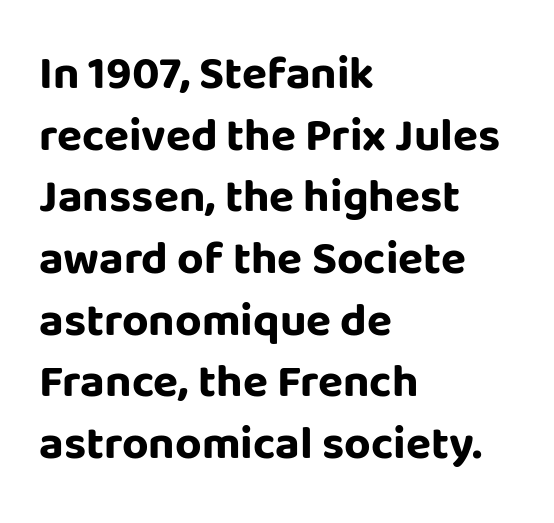
The image shows 46 px bold sans-serif type, upright; set left-aligned, normal line spacing (1.34x), normal letter spacing, not underlined; low stroke contrast and a large x-height.
